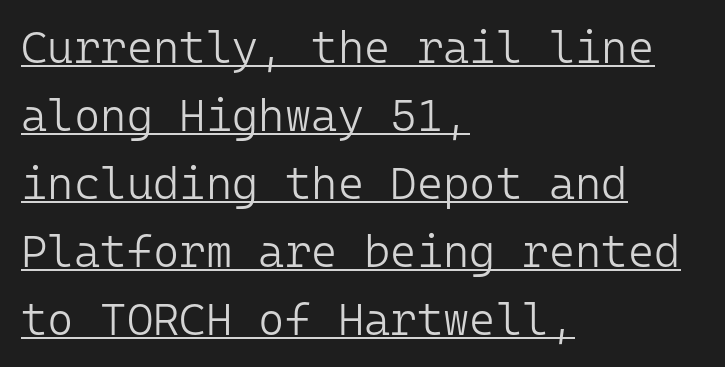
Every stem runs plumb, perpendicular to the baseline. This rendering features underlined lettering. Notice how descenders clear the ascenders below comfortably — that's standard leading. Compared with a typical body face, this is equally light or lighter still. Here the designer chose a console-style face with uniform glyph widths. The letters carry no serifs — their stems end cleanly without finishing strokes.
